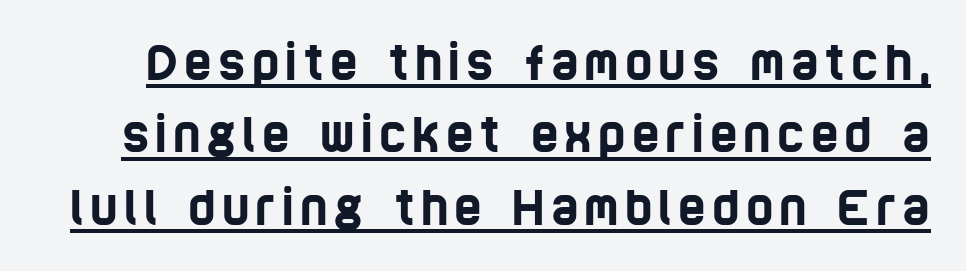
{"serif": "no", "width": "condensed", "stroke_contrast": "low", "x_height": "large", "monospaced": "no", "underline": "yes", "line_spacing": "normal", "line_spacing_ratio": 1.54, "glyph_px": 47}
